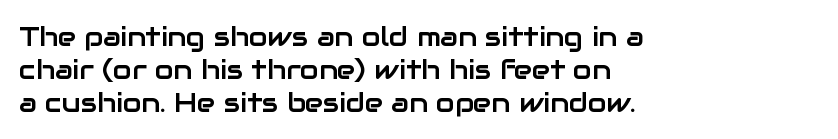
The image shows 27 px text type, upright; set left-aligned, line spacing 1.22x, normal letter spacing, not underlined.
